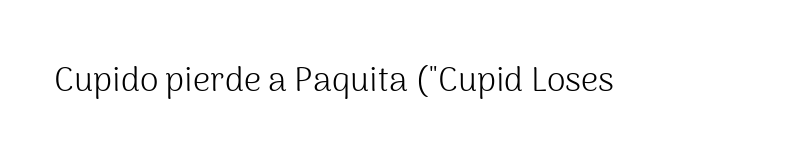
Q: Is the text bold? A: No.
Q: Is the text italic (slanted)? A: No, it is upright.
Q: Is the typeface a serif or a sans-serif typeface? A: Sans-serif.
Q: Is the text underlined? A: No.
Q: Is the spacing between letters normal or unusually wide? A: Normal.
Q: Width (condensed, normal, or wide)? A: Normal.
Q: Stroke contrast? A: Medium.
Q: x-height? A: Medium.
Q: Monospaced? A: No.
